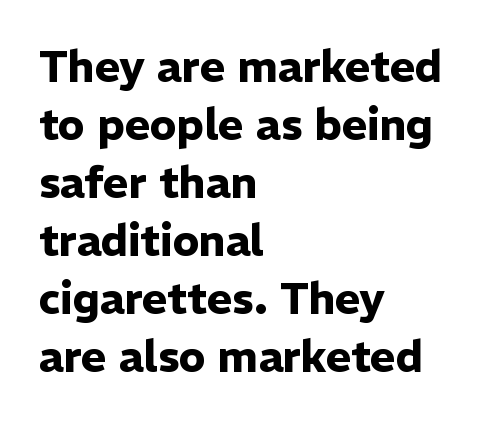
You'd pick this weight for a headline — it's a proper bold. Every stem runs plumb, perpendicular to the baseline. The strip under each line holds only bare page. One-word summary of the alignment: left. Short note: letters normally spaced.
